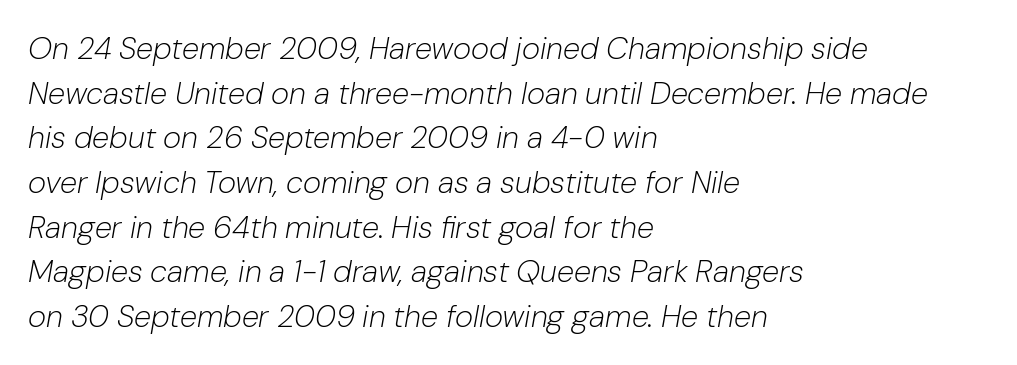
The image shows 31 px light type, italic (leaning right); set left-aligned, normal line spacing (1.44x), normal letter spacing, not underlined; low stroke contrast and a medium x-height.
